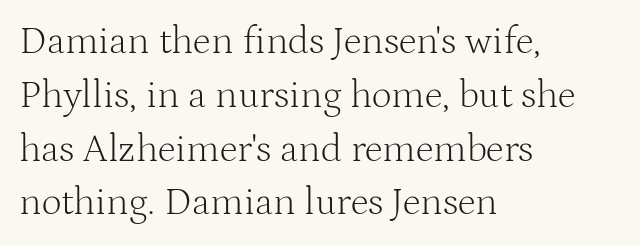
Q: Is the text bold? A: No.
Q: Is the text italic (slanted)? A: No, it is upright.
Q: Is the typeface a serif or a sans-serif typeface? A: Serif.
Q: Is the text underlined? A: No.
Q: How is the paragraph aligned? A: Left-aligned.
Q: Is the spacing between letters normal or unusually wide? A: Normal.
Q: Is the spacing between lines tight, normal or loose? A: Normal.
Q: Width (condensed, normal, or wide)? A: Normal.
Q: Stroke contrast? A: Medium.
Q: x-height? A: Medium.
Q: Monospaced? A: No.
